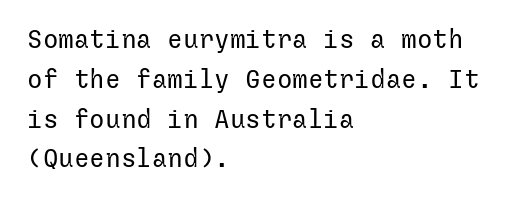
Nobody touched the tracking dial on this one. Line starts are locked; line ends wander. The block of text has a typical density, with ordinary space between rows. The glyphs are unaccompanied by any horizontal stroke below them. Notice how the stems are strictly vertical — no italics here. These glyphs show unthickened strokes, regular width or finer.
